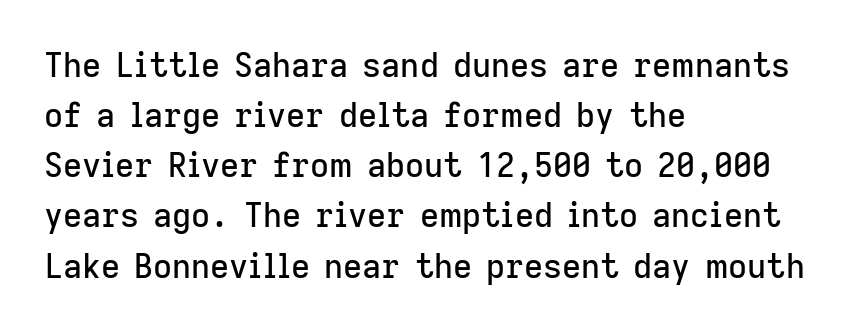
The image shows 33 px sans-serif type, upright; set left-aligned, normal line spacing (1.52x), normal letter spacing, not underlined; low stroke contrast and a medium x-height.
